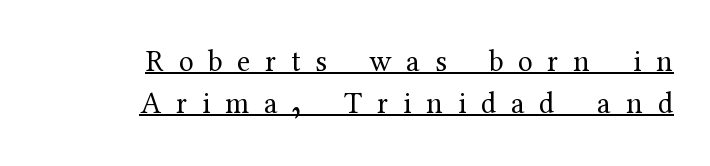
{"serif": "yes", "italic": "no", "bold": "no", "weight": "regular", "width": "normal", "stroke_contrast": "medium", "x_height": "medium", "monospaced": "no", "underline": "yes", "align": "right", "line_spacing": "normal", "line_spacing_ratio": 1.4, "letter_spacing": "wide", "letter_spacing_em": 0.49, "glyph_px": 30}
